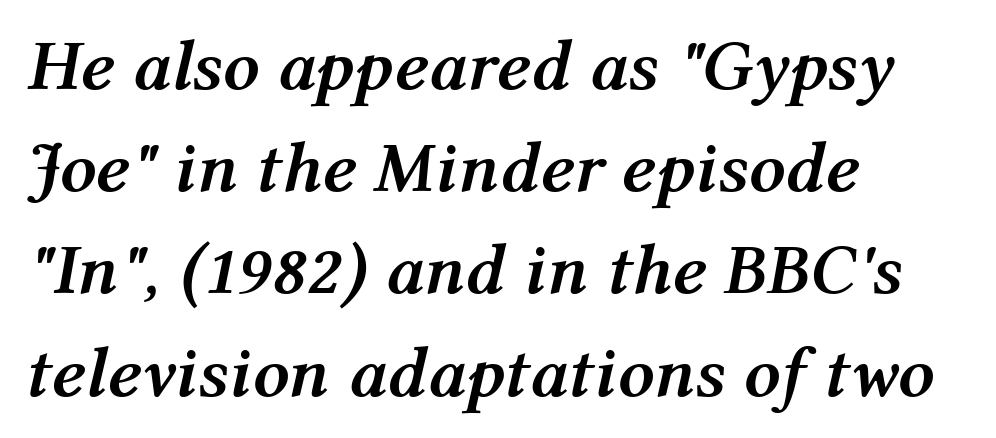
Q: Is the text bold? A: Yes.
Q: Is the text italic (slanted)? A: Yes, it leans right by about 12 degrees.
Q: Is the text underlined? A: No.
Q: How is the paragraph aligned? A: Left-aligned.
Q: Is the spacing between letters normal or unusually wide? A: Normal.
Q: Is the spacing between lines tight, normal or loose? A: Normal.
Q: Width (condensed, normal, or wide)? A: Normal.
Q: Stroke contrast? A: Medium.
Q: x-height? A: Medium.
Q: Monospaced? A: No.
